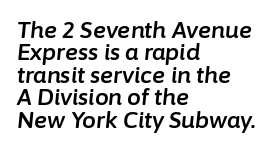
{"italic": "yes", "lean": "right", "slant_degrees": 6, "underline": "no", "align": "left", "line_spacing": "tight", "line_spacing_ratio": 1.02, "letter_spacing": "normal", "letter_spacing_em": 0.0, "glyph_px": 22}
